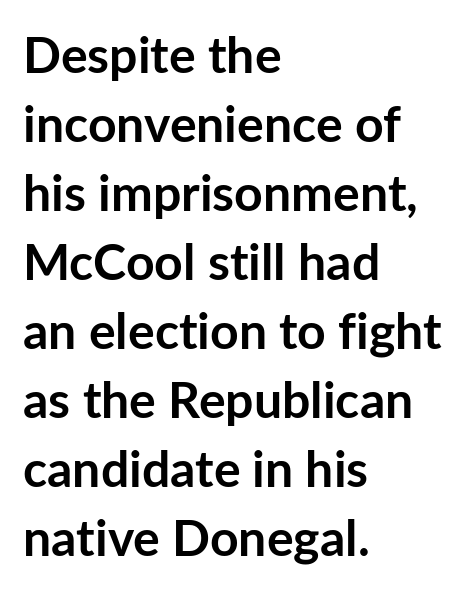
The lines are quadded left. A typesetter would call this proportional, since set widths differ per character. Is the type bold? Yes — the strokes are clearly thick and heavy. Look at the bottom of the vertical strokes: they stop flat, with no serifs. Here the glyphs are tracked normally, forming tight word shapes.
